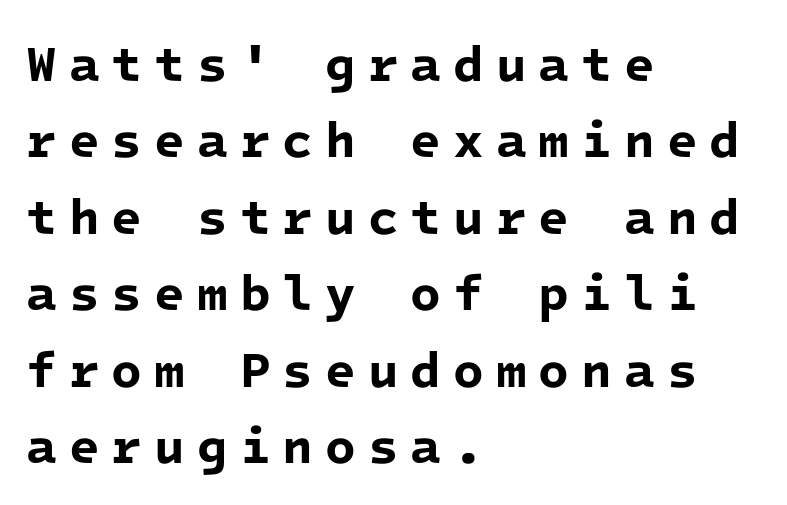
Q: Is the text bold? A: Yes.
Q: Is the typeface a serif or a sans-serif typeface? A: Sans-serif.
Q: Is the text underlined? A: No.
Q: How is the paragraph aligned? A: Left-aligned.
Q: Is the spacing between letters normal or unusually wide? A: Unusually wide.
Q: Is the spacing between lines tight, normal or loose? A: Normal.
Q: Width (condensed, normal, or wide)? A: Normal.
Q: Stroke contrast? A: Low.
Q: x-height? A: Medium.
Q: Monospaced? A: Yes.
